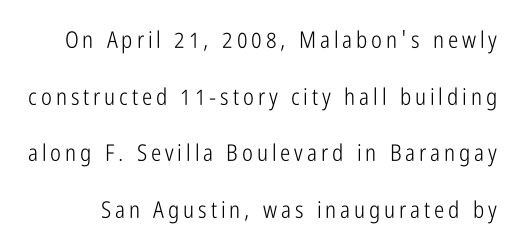
Rule under the text: the space is simply empty. The cut favours lightness, reaching ordinary text weight at its darkest. Nope, not italic — everything's standing straight. A typesetter would call this leading open, well beyond the default.
